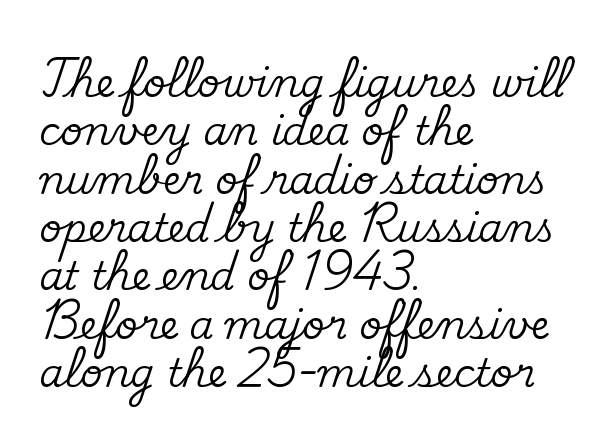
Inter-character spacing is left at the font's built-in metrics. Underlining? Definitely not there. Each letter keeps its own natural width here, so spacing adapts to shape.
